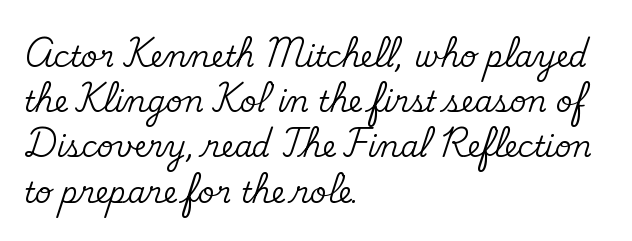
No word sits above an underline. There is no visible air inserted between adjacent glyphs. If you measured baseline to baseline, you'd find a middling distance.
